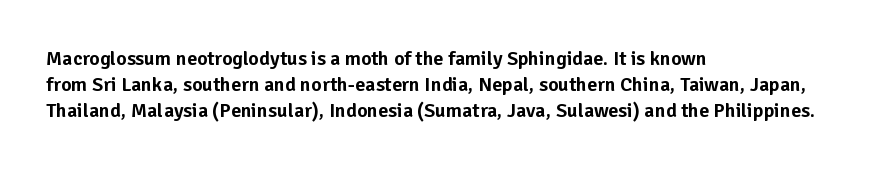
Q: Is the text italic (slanted)? A: No, it is upright.
Q: Is the text underlined? A: No.
Q: How is the paragraph aligned? A: Left-aligned.
Q: Is the spacing between letters normal or unusually wide? A: Normal.
Q: Is the spacing between lines tight, normal or loose? A: Normal.
